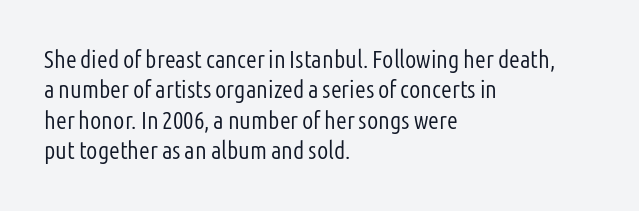
Q: Is the text bold? A: No.
Q: Is the text italic (slanted)? A: No, it is upright.
Q: Is the text underlined? A: No.
Q: How is the paragraph aligned? A: Left-aligned.
Q: Is the spacing between letters normal or unusually wide? A: Normal.
